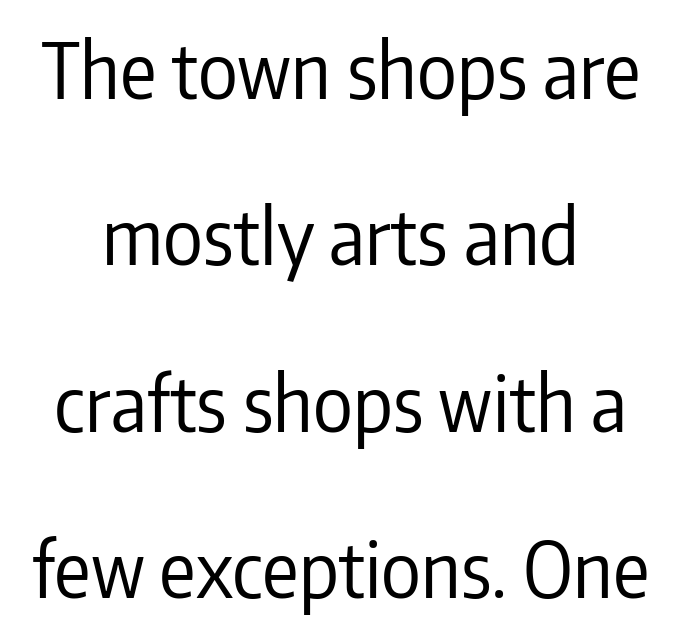
{"serif": "no", "italic": "no", "bold": "no", "weight": "regular", "width": "condensed", "stroke_contrast": "low", "x_height": "medium", "monospaced": "no", "underline": "no", "align": "center", "line_spacing": "loose", "line_spacing_ratio": 2.19, "letter_spacing": "normal", "letter_spacing_em": 0.0, "glyph_px": 76}
